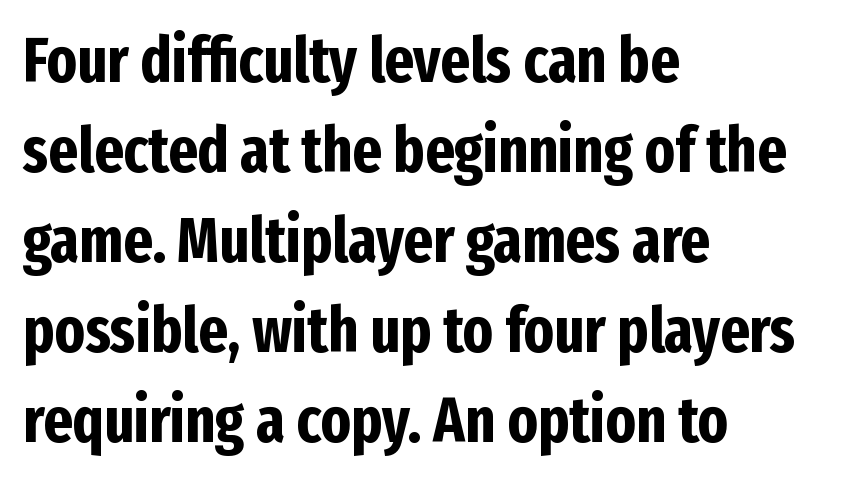
{"serif": "no", "italic": "no", "bold": "yes", "weight": "bold", "width": "condensed", "stroke_contrast": "low", "x_height": "medium", "monospaced": "no", "underline": "no", "align": "left", "line_spacing": "normal", "line_spacing_ratio": 1.43, "letter_spacing": "normal", "letter_spacing_em": 0.0, "glyph_px": 63}
